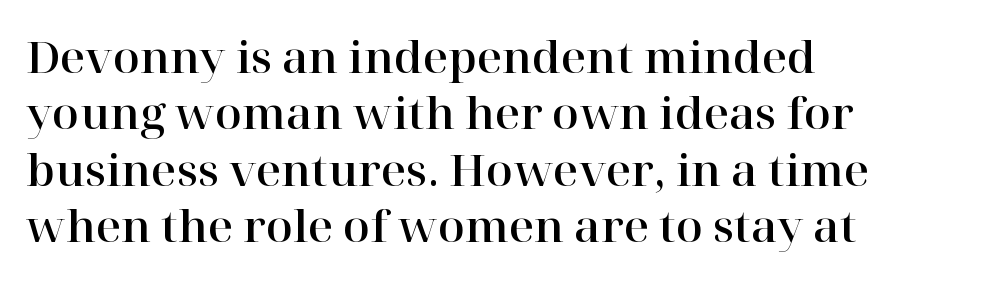
Q: Is the text italic (slanted)? A: No, it is upright.
Q: Is the typeface a serif or a sans-serif typeface? A: Serif.
Q: Is the text underlined? A: No.
Q: How is the paragraph aligned? A: Left-aligned.
Q: Is the spacing between letters normal or unusually wide? A: Normal.
Q: Is the spacing between lines tight, normal or loose? A: Normal.
Q: Width (condensed, normal, or wide)? A: Normal.
Q: Stroke contrast? A: High.
Q: x-height? A: Medium.
Q: Monospaced? A: No.
